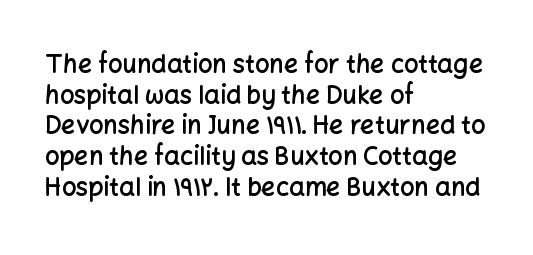
Q: Is the text bold? A: Semi-bold.
Q: Is the text italic (slanted)? A: No, it is upright.
Q: Is the text underlined? A: No.
Q: How is the paragraph aligned? A: Left-aligned.
Q: Is the spacing between letters normal or unusually wide? A: Normal.
